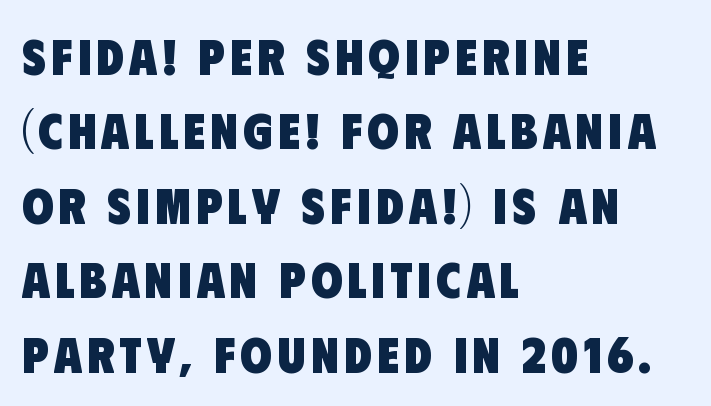
{"serif": "no", "bold": "yes", "weight": "heavy", "width": "condensed", "stroke_contrast": "low", "x_height": "large", "monospaced": "no", "underline": "no", "align": "left", "line_spacing": "normal", "line_spacing_ratio": 1.46, "glyph_px": 51}
